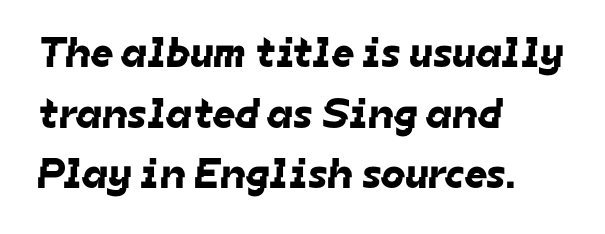
Does the type have serifs? No, each stem ends abruptly. Letter spacing: default. Short and long lines alike share a common starting point at left. Glance below the letters and you will spot only blank space.
